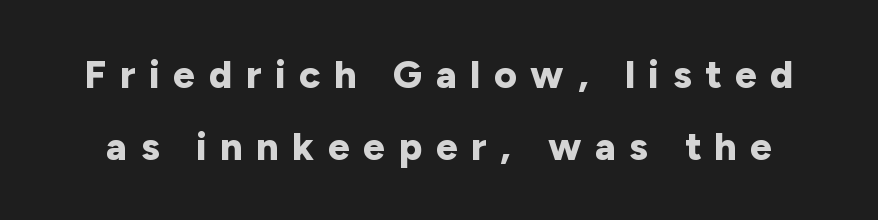
No italicization has been applied; the sample stays upright. Heavy, bold letterforms. The passage shown is not underscored anywhere. Check where the strokes stop: nothing finishes them off — pure sans.
